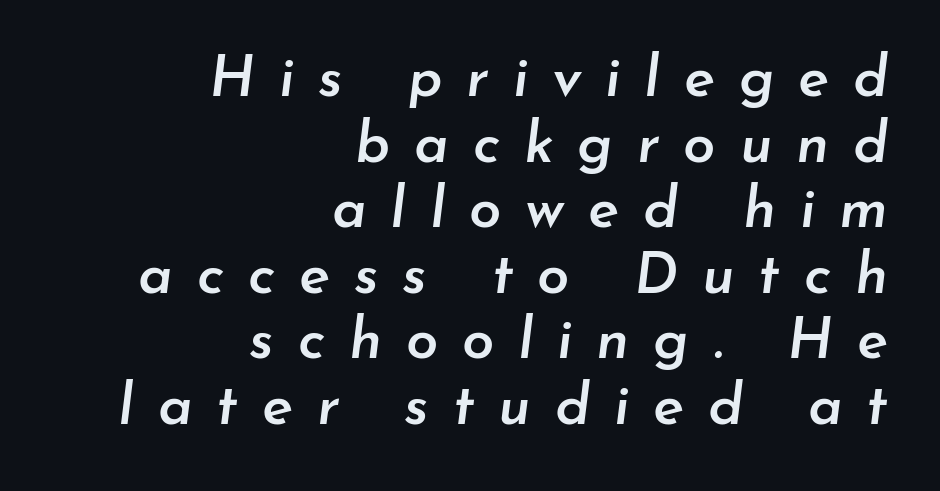
Observe the lean: these are italic letterforms. The typesetter chose a ragged-left arrangement here. A clean baseline with only descenders dipping below it. The letterforms stand isolated, each surrounded by extra space.
